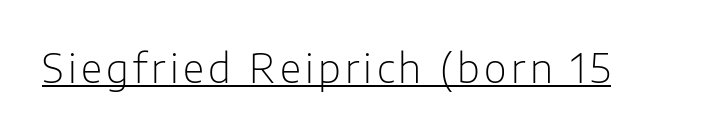
Q: Is the text bold? A: No.
Q: Is the text italic (slanted)? A: No, it is upright.
Q: Is the typeface a serif or a sans-serif typeface? A: Sans-serif.
Q: Is the text underlined? A: Yes.
Q: Width (condensed, normal, or wide)? A: Normal.
Q: Stroke contrast? A: Low.
Q: x-height? A: Medium.
Q: Monospaced? A: No.
